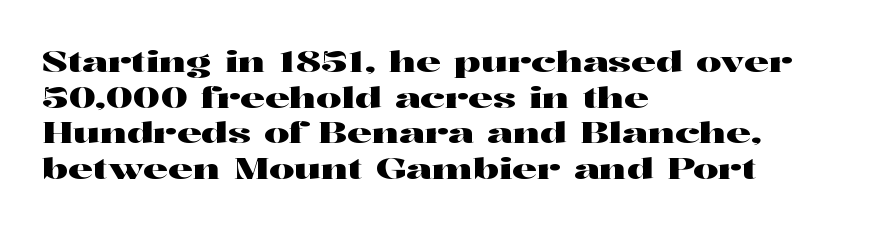
{"serif": "yes", "italic": "no", "width": "wide", "stroke_contrast": "high", "x_height": "medium", "monospaced": "no", "underline": "no", "align": "left", "line_spacing": "normal", "line_spacing_ratio": 1.27, "letter_spacing": "normal", "letter_spacing_em": 0.0, "glyph_px": 28}
